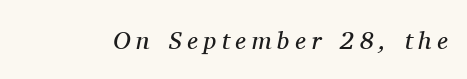
Letters have the restrained weight of plain body copy at most. A bare baseline throughout the passage. In terms of letterspacing, this is a distinctly airy, spread setting. Quick note: italic.
